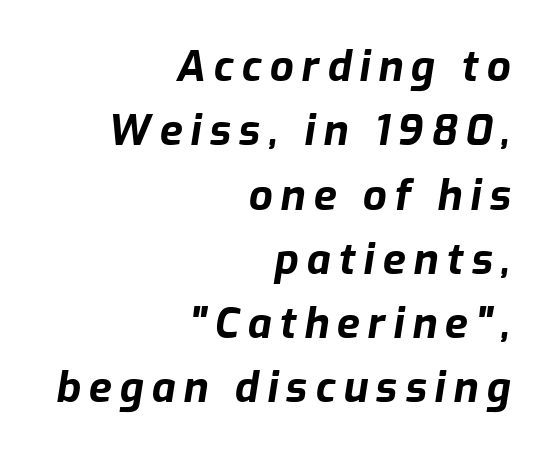
The image shows 42 px bold type, italic (leaning right); set right-aligned, normal line spacing (1.53x), not underlined; low stroke contrast and a medium x-height.
